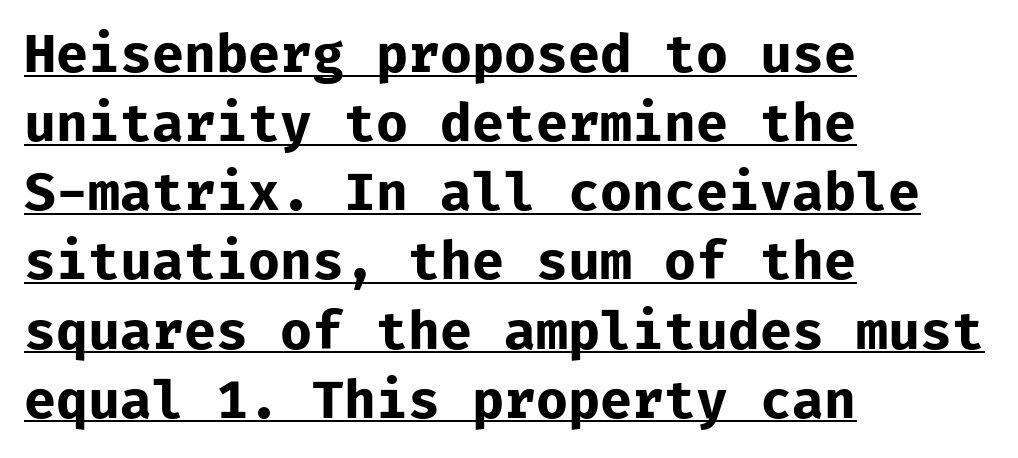
The passage shown is emphatically bold. To sum up the face: it is a sans, with no serifs. No italicization has been applied; the sample stays upright. Where is the straight margin? On the left.
